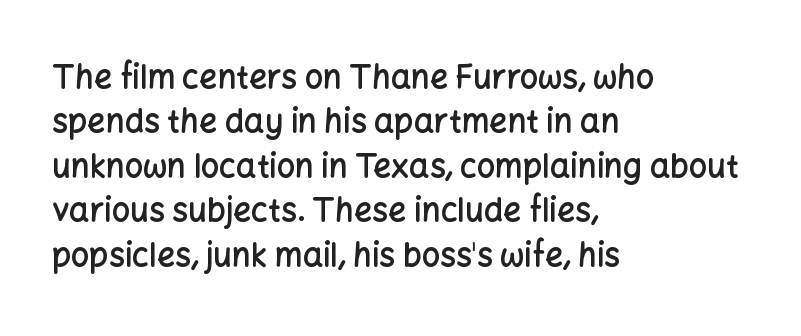
The image shows 32 px semibold sans-serif type, upright; set left-aligned, normal line spacing (1.39x), normal letter spacing, not underlined; low stroke contrast and a medium x-height.
